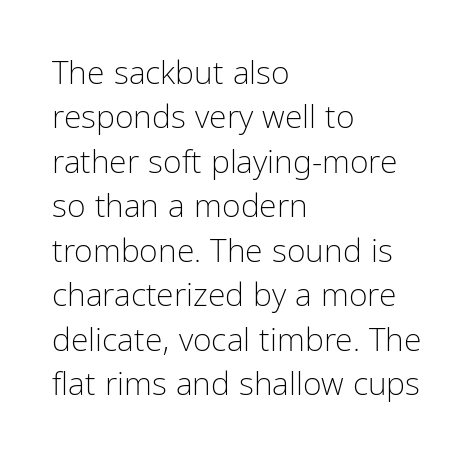
{"serif": "no", "italic": "no", "bold": "no", "weight": "light", "width": "condensed", "stroke_contrast": "low", "x_height": "medium", "monospaced": "no", "underline": "no", "align": "left", "line_spacing": "normal", "line_spacing_ratio": 1.39, "letter_spacing": "normal", "letter_spacing_em": 0.0, "glyph_px": 32}
